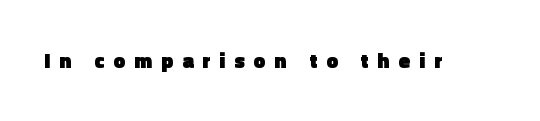
{"italic": "no", "bold": "yes", "underline": "no", "letter_spacing": "wide", "letter_spacing_em": 0.43, "glyph_px": 21}
